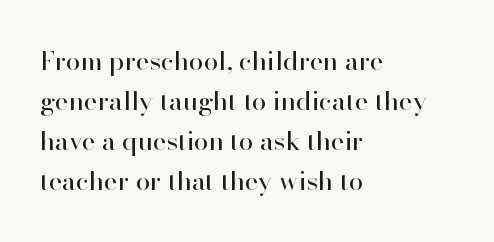
Descender tails drop into unmarked territory. Stroke mass is kept to a normal reading level or below. Default kerning and tracking; the words read as compact shapes. Teacher's note: observe the even left margin — that is flush-left alignment.
